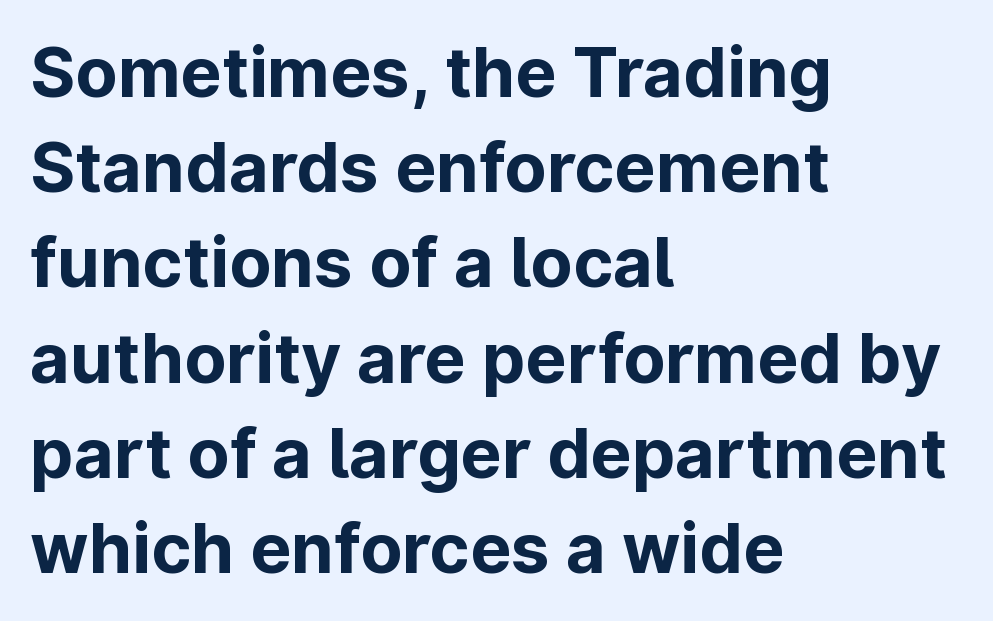
Spacing verdict: proportional, widths tailored to each character. Horizontal bands of white between lines are of average thickness. The horizontal fit of the characters is conventional and even. Nope, not italic — everything's standing straight.
